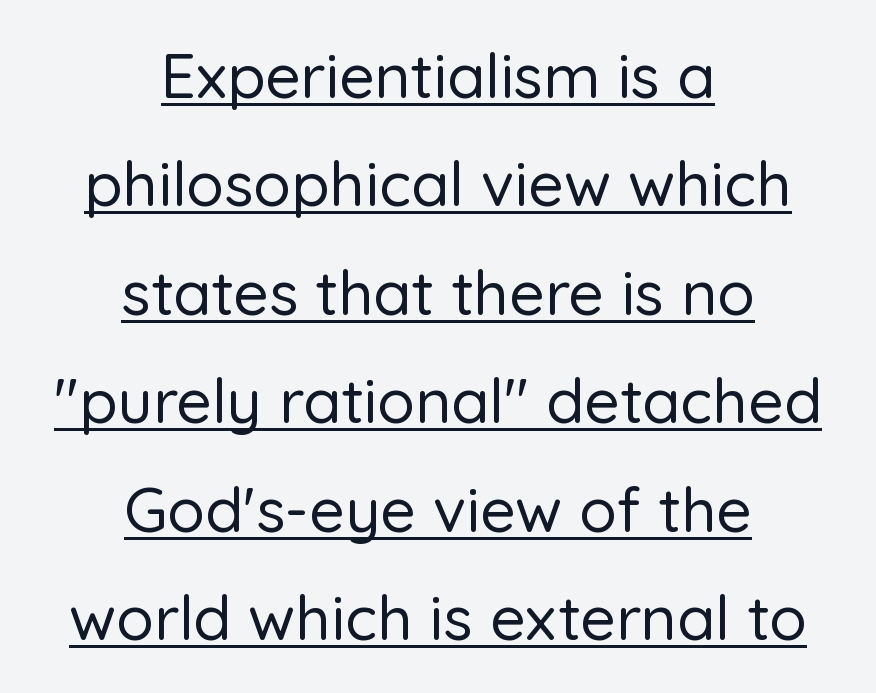
The image shows 62 px sans-serif type, upright; set centered, line spacing 1.75x, normal letter spacing, underlined; low stroke contrast and a medium x-height.
